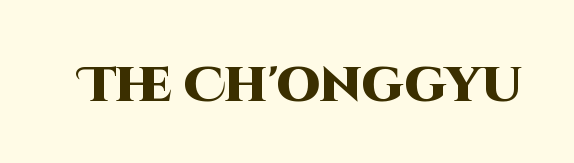
Q: Is the text bold? A: Yes.
Q: Is the text italic (slanted)? A: No, it is upright.
Q: Is the typeface a serif or a sans-serif typeface? A: Sans-serif.
Q: Is the text underlined? A: No.
Q: Is the spacing between letters normal or unusually wide? A: Normal.
Q: Width (condensed, normal, or wide)? A: Normal.
Q: Stroke contrast? A: High.
Q: x-height? A: Large.
Q: Monospaced? A: No.
